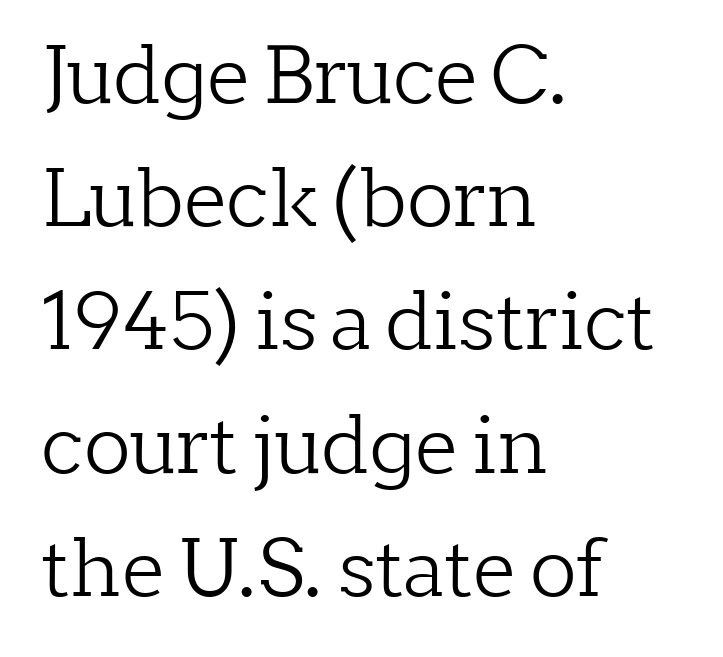
Q: Is the text bold? A: No.
Q: Is the text italic (slanted)? A: No, it is upright.
Q: Is the typeface a serif or a sans-serif typeface? A: Serif.
Q: Is the text underlined? A: No.
Q: How is the paragraph aligned? A: Left-aligned.
Q: Is the spacing between letters normal or unusually wide? A: Normal.
Q: Is the spacing between lines tight, normal or loose? A: Normal.
Q: Width (condensed, normal, or wide)? A: Normal.
Q: Stroke contrast? A: Low.
Q: x-height? A: Medium.
Q: Monospaced? A: No.
